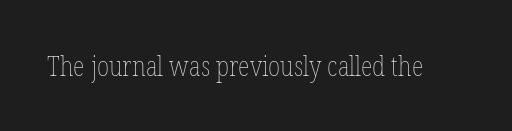
{"italic": "no", "bold": "no", "underline": "no", "letter_spacing": "normal", "letter_spacing_em": 0.0, "glyph_px": 27}
